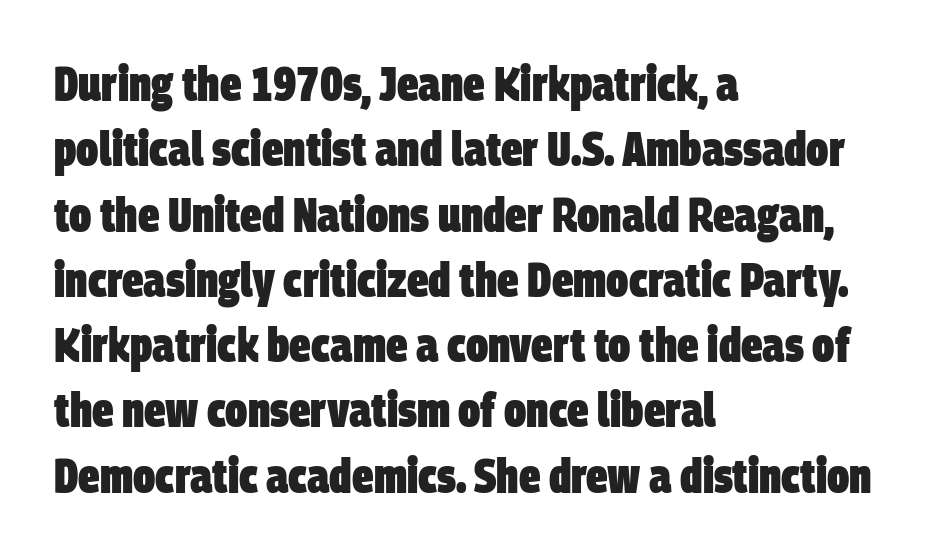
{"serif": "no", "bold": "yes", "weight": "heavy", "width": "condensed", "stroke_contrast": "low", "x_height": "large", "monospaced": "no", "underline": "no", "align": "left", "line_spacing": "normal", "line_spacing_ratio": 1.36, "letter_spacing": "normal", "letter_spacing_em": 0.0, "glyph_px": 48}
